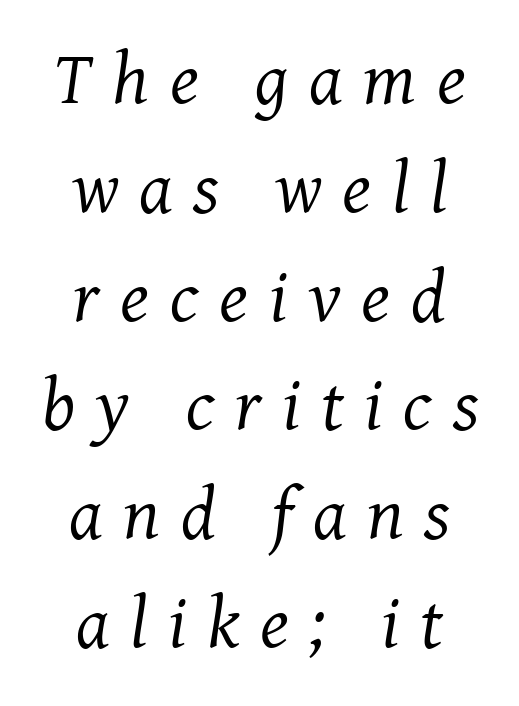
The image shows 74 px regular-weight serif type, italic (leaning right); set centered, normal line spacing (1.47x), unusually wide letter spacing (+0.28 em), not underlined; medium stroke contrast and a medium x-height.
